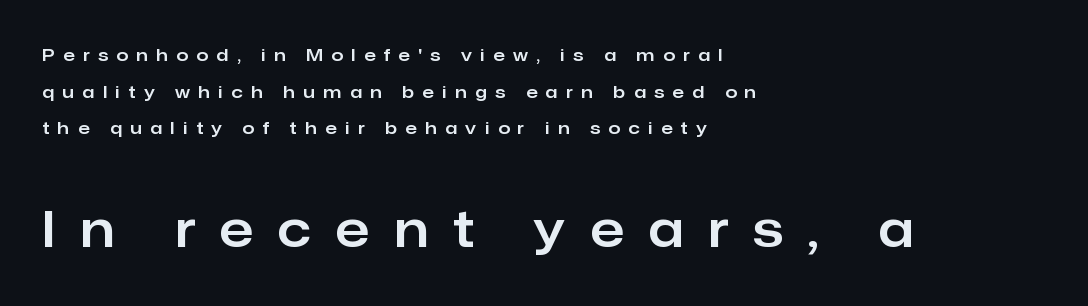
This sample is left-justified, so line endings fall wherever the words run out. The typeface chosen for these lines omits serifs. Top chunk: small. Bottom chunk: large. The line texture is sparse and dotted thanks to wide tracking.
